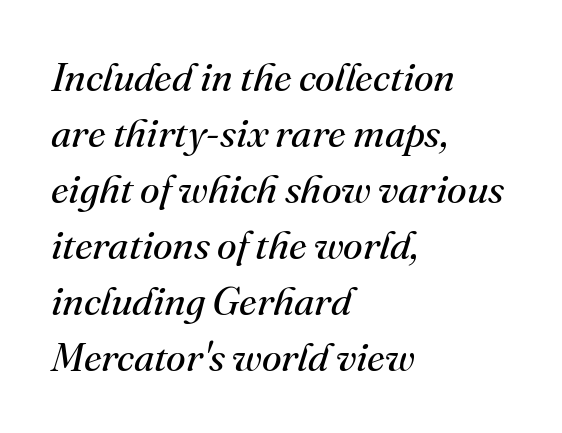
Q: Is the text bold? A: No.
Q: Is the text italic (slanted)? A: Yes, it leans right by about 16 degrees.
Q: Is the typeface a serif or a sans-serif typeface? A: Serif.
Q: Is the text underlined? A: No.
Q: How is the paragraph aligned? A: Left-aligned.
Q: Is the spacing between letters normal or unusually wide? A: Normal.
Q: Is the spacing between lines tight, normal or loose? A: Normal.
Q: Width (condensed, normal, or wide)? A: Normal.
Q: Stroke contrast? A: Medium.
Q: x-height? A: Small.
Q: Monospaced? A: No.
